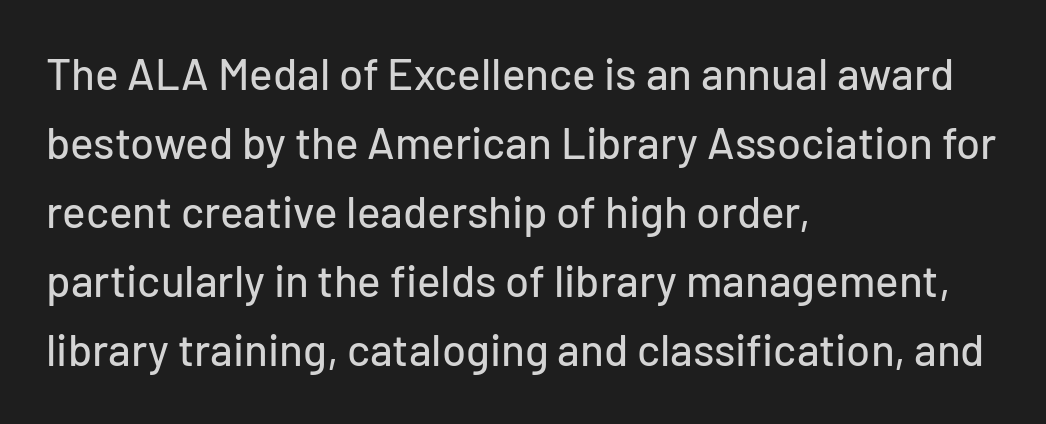
Regarding serifs, this sample does without them. Any mark beneath the type? The region is blank. Think of a printed novel: that variable character pitch is what you see here. The font's upright variant was chosen for this text.
